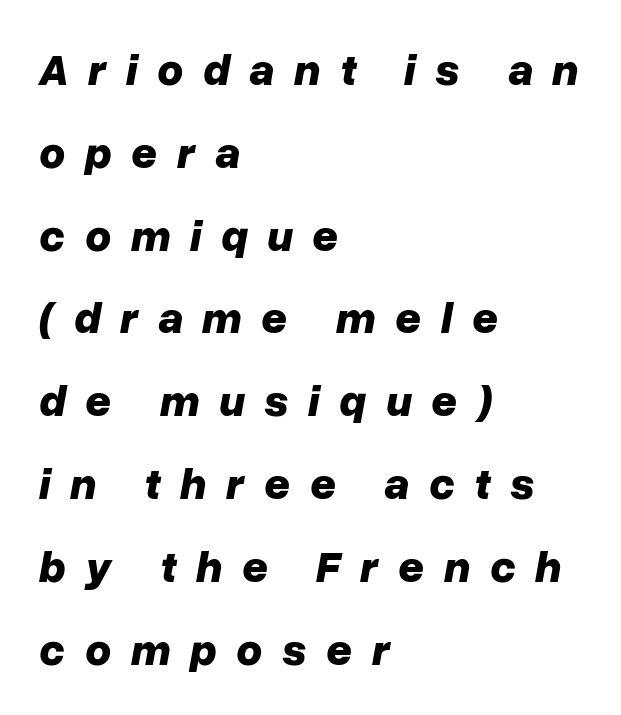
{"italic": "yes", "lean": "right", "slant_degrees": 10, "bold": "yes", "weight": "bold", "width": "normal", "stroke_contrast": "low", "x_height": "medium", "monospaced": "no", "underline": "no", "align": "left", "line_spacing_ratio": 1.84, "letter_spacing": "wide", "letter_spacing_em": 0.43, "glyph_px": 45}
